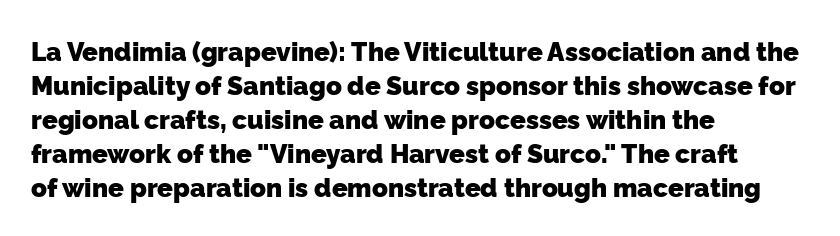
Every row of glyphs begins at an identical x-position on the left. The specimen omits any rule beneath the text block's lines. On the weight axis this lands at bold, roughly 700. Quick note: interline space is typical. Compared with typical body copy, the letter spacing here is the same.
